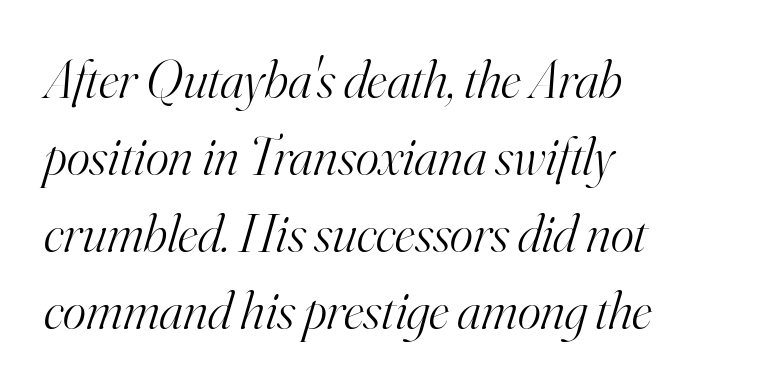
{"serif": "yes", "italic": "yes", "lean": "right", "slant_degrees": 16, "bold": "no", "weight": "light", "width": "normal", "stroke_contrast": "high", "x_height": "small", "monospaced": "no", "underline": "no", "align": "left", "line_spacing": "normal", "line_spacing_ratio": 1.4, "letter_spacing": "normal", "letter_spacing_em": 0.0, "glyph_px": 55}
